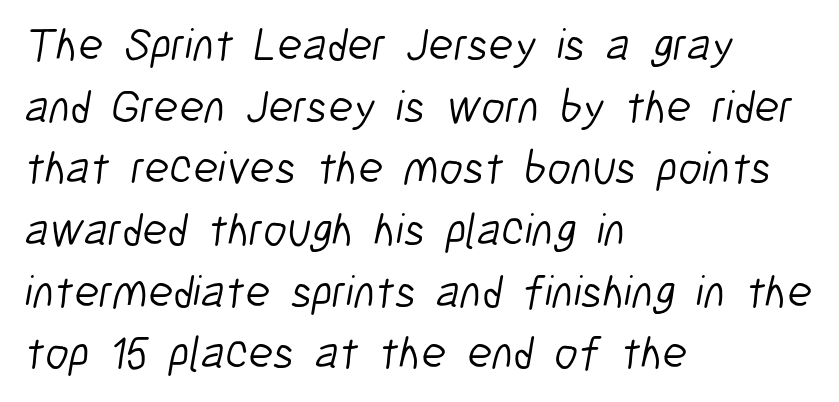
Q: Is the text bold? A: No.
Q: Is the typeface a serif or a sans-serif typeface? A: Sans-serif.
Q: Is the text underlined? A: No.
Q: How is the paragraph aligned? A: Left-aligned.
Q: Is the spacing between letters normal or unusually wide? A: Normal.
Q: Is the spacing between lines tight, normal or loose? A: Normal.
Q: Width (condensed, normal, or wide)? A: Condensed.
Q: Stroke contrast? A: Low.
Q: x-height? A: Medium.
Q: Monospaced? A: No.
